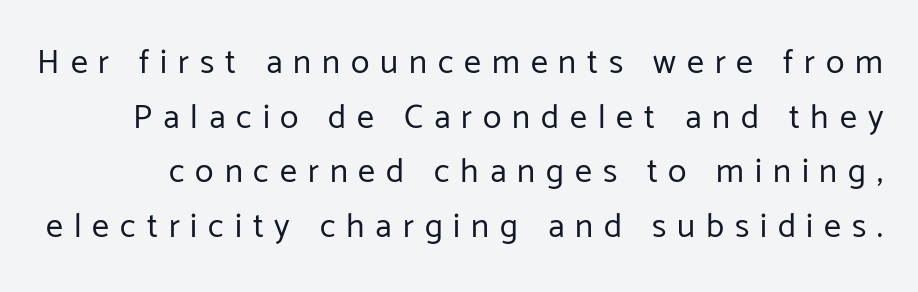
Every stem runs plumb, perpendicular to the baseline. Each word looks stretched out because of the extra space between its letters. The rendering uses natural spacing where letterforms have individual widths. This is not heavy type; no bold has been used. The text was rendered using a sans face with plain stroke endings. Honestly, there is no underline to notice here at all.
